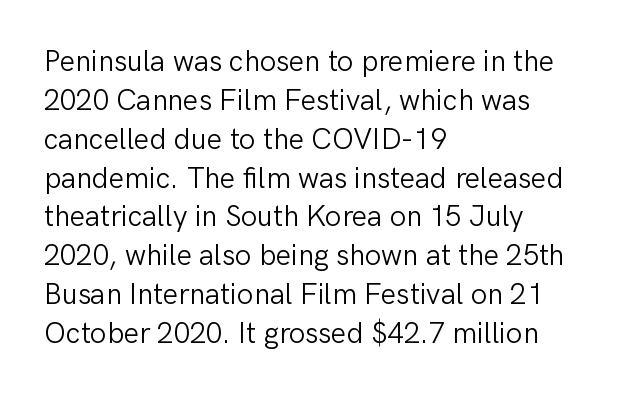
{"serif": "no", "italic": "no", "bold": "no", "weight": "light", "width": "normal", "stroke_contrast": "low", "x_height": "medium", "monospaced": "no", "underline": "no", "align": "left", "line_spacing": "normal", "line_spacing_ratio": 1.34, "letter_spacing": "normal", "letter_spacing_em": 0.0, "glyph_px": 29}
